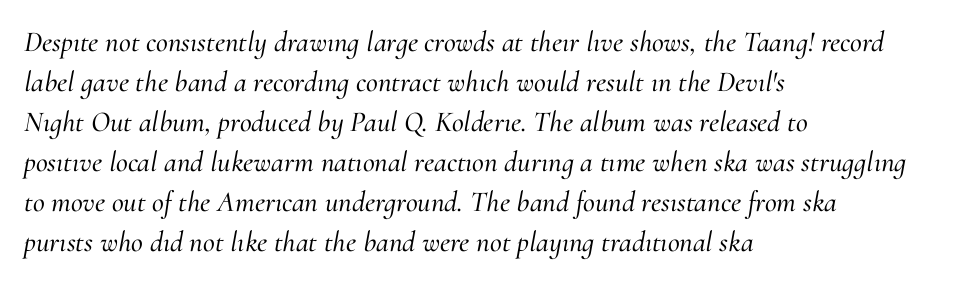
Q: Is the text italic (slanted)? A: Yes, it leans right by about 10 degrees.
Q: Is the typeface a serif or a sans-serif typeface? A: Serif.
Q: Is the text underlined? A: No.
Q: How is the paragraph aligned? A: Left-aligned.
Q: Is the spacing between letters normal or unusually wide? A: Normal.
Q: Is the spacing between lines tight, normal or loose? A: Normal.
Q: Width (condensed, normal, or wide)? A: Normal.
Q: Stroke contrast? A: Medium.
Q: x-height? A: Small.
Q: Monospaced? A: No.
